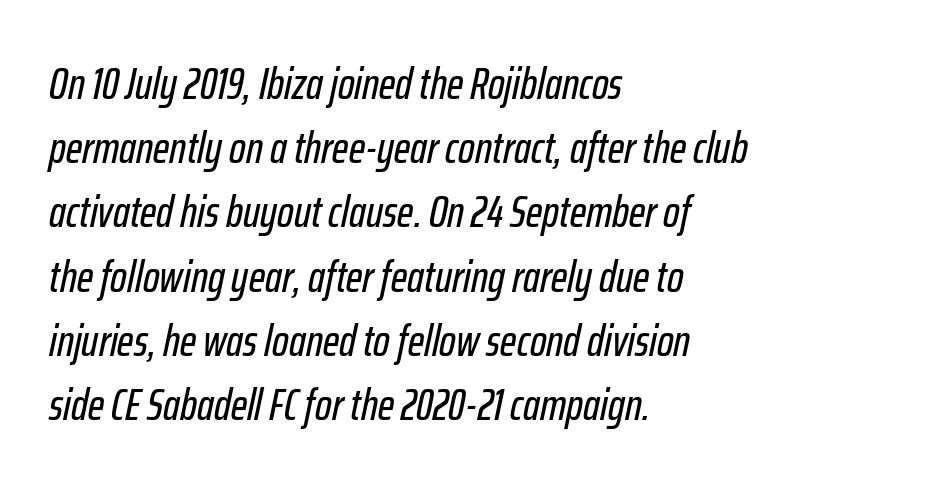
You could not count columns in this text — the font is proportionally spaced. Each word holds together tightly as a unit, with standard inter-letter gaps. Successive baselines arrive at the customary interval. Emphasis-style slanted type is in use.
